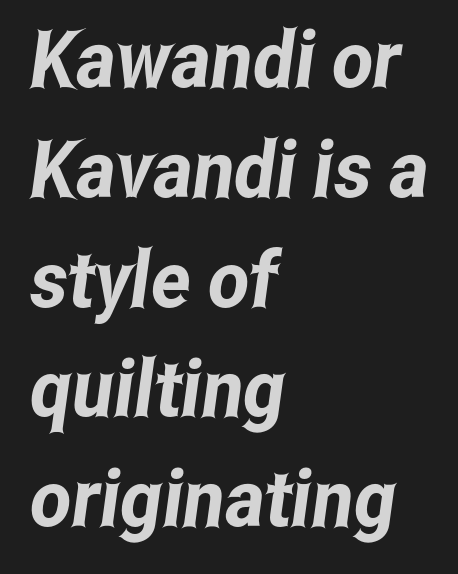
The image shows 79 px condensed sans-serif type; set left-aligned, normal line spacing (1.39x), normal letter spacing, not underlined; low stroke contrast and a medium x-height.
